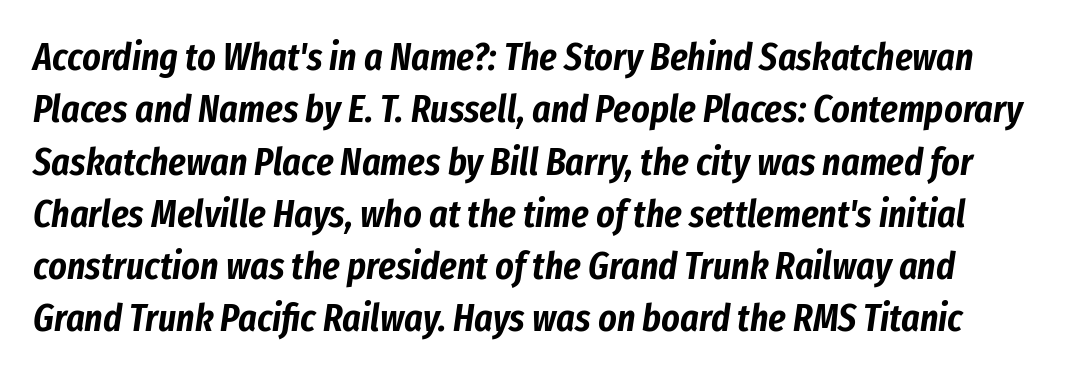
{"italic": "yes", "lean": "right", "slant_degrees": 8, "width": "condensed", "stroke_contrast": "low", "x_height": "medium", "monospaced": "no", "underline": "no", "line_spacing": "normal", "line_spacing_ratio": 1.34, "letter_spacing": "normal", "letter_spacing_em": 0.0, "glyph_px": 39}
